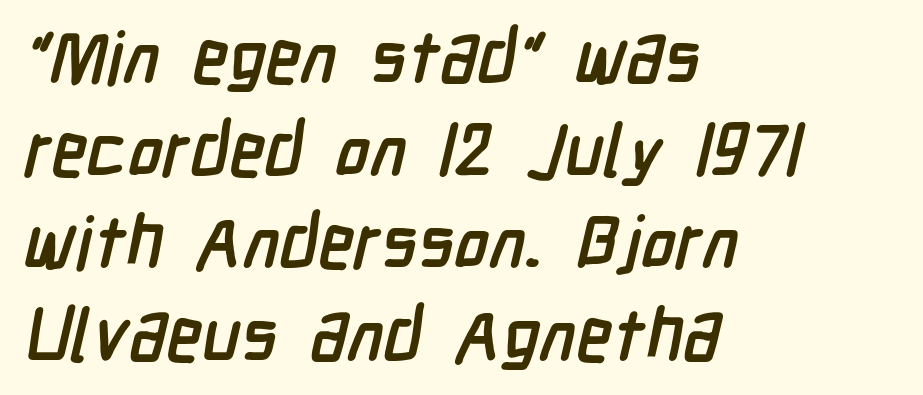
{"serif": "no", "bold": "yes", "weight": "semibold", "width": "condensed", "stroke_contrast": "low", "x_height": "medium", "monospaced": "no", "underline": "no", "align": "left", "line_spacing": "normal", "line_spacing_ratio": 1.27, "letter_spacing": "normal", "letter_spacing_em": 0.0, "glyph_px": 73}
